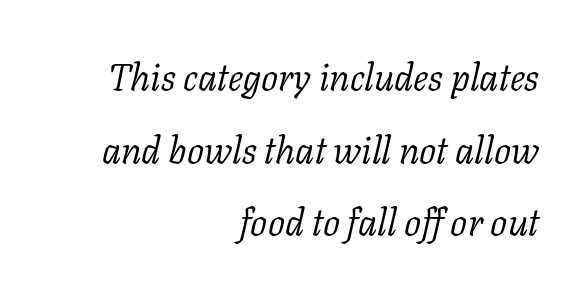
The image shows 38 px light serif type, italic (leaning right); set right-aligned, loose line spacing (1.91x), normal letter spacing, not underlined; low stroke contrast and a medium x-height.
